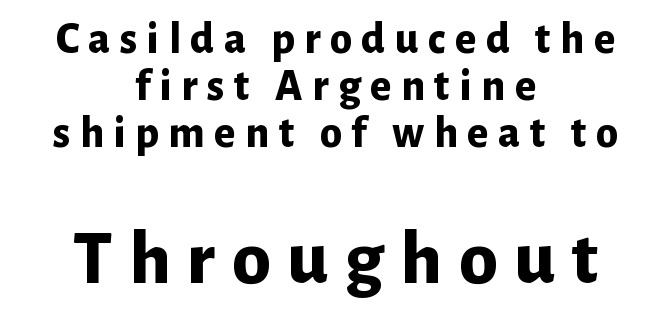
{"serif": "no", "italic": "no", "bold": "yes", "weight": "bold", "width": "normal", "stroke_contrast": "low", "x_height": "medium", "monospaced": "no", "underline": "no", "align": "center", "line_spacing": "tight", "line_spacing_ratio": 1.04, "letter_spacing": "wide", "letter_spacing_em": 0.21, "larger_block": "second", "size_ratio": 1.73, "glyph_px": 78}
